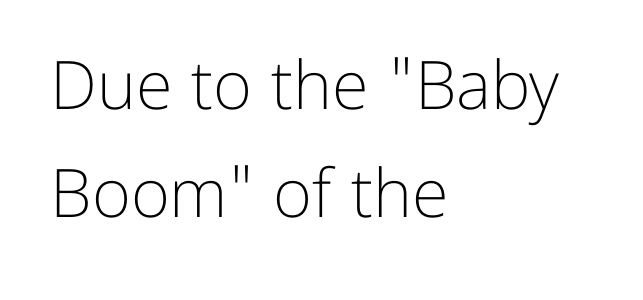
The image shows 67 px light sans-serif type, upright; set left-aligned, normal line spacing (1.61x), normal letter spacing, not underlined; low stroke contrast and a medium x-height.
